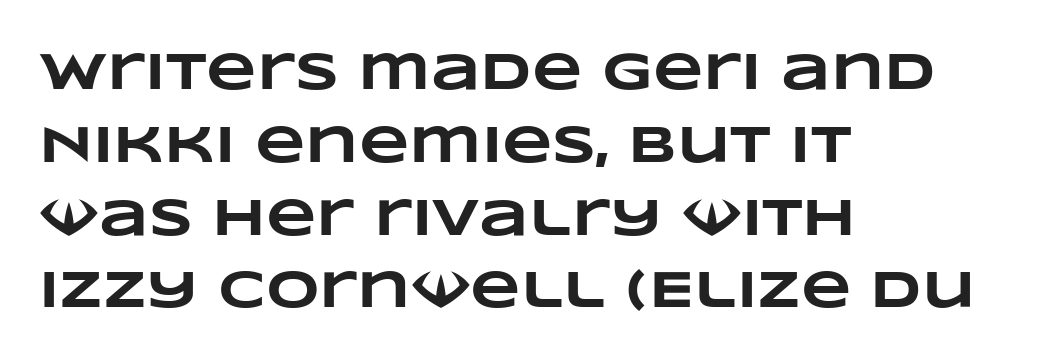
The image shows 52 px heavy, wide type; set left-aligned, normal line spacing (1.4x), normal letter spacing, not underlined; low stroke contrast and a large x-height.
